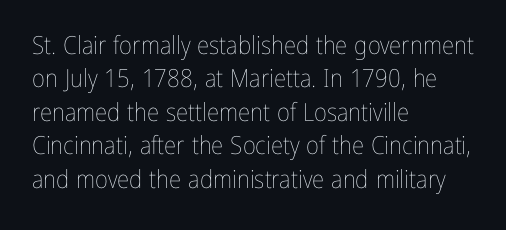
{"italic": "no", "bold": "no", "underline": "no", "align": "left", "line_spacing": "normal", "line_spacing_ratio": 1.34, "letter_spacing": "normal", "letter_spacing_em": 0.0, "glyph_px": 25}
